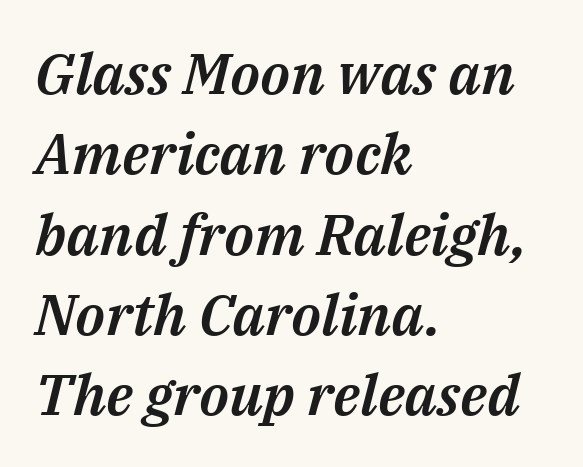
{"italic": "yes", "lean": "right", "slant_degrees": 14, "width": "normal", "stroke_contrast": "medium", "x_height": "medium", "monospaced": "no", "underline": "no", "align": "left", "line_spacing": "normal", "line_spacing_ratio": 1.41, "letter_spacing": "normal", "letter_spacing_em": 0.0, "glyph_px": 57}
